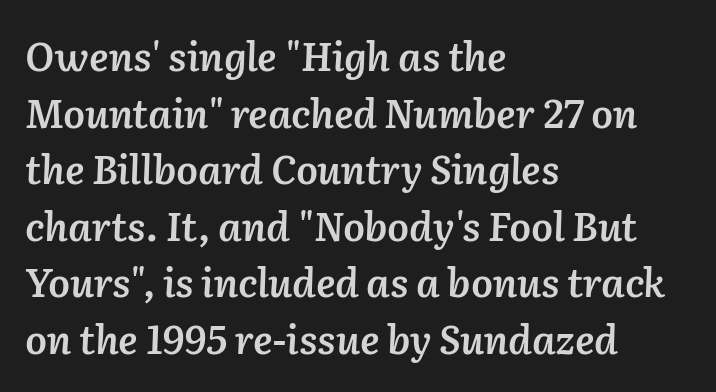
Q: Is the text bold? A: Semi-bold.
Q: Is the text italic (slanted)? A: Yes, it leans right by about 2 degrees.
Q: Is the text underlined? A: No.
Q: How is the paragraph aligned? A: Left-aligned.
Q: Is the spacing between letters normal or unusually wide? A: Normal.
Q: Is the spacing between lines tight, normal or loose? A: Normal.
Q: Width (condensed, normal, or wide)? A: Normal.
Q: Stroke contrast? A: Low.
Q: x-height? A: Medium.
Q: Monospaced? A: No.
